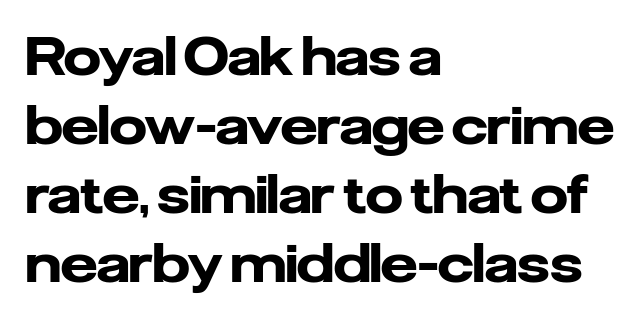
The image shows 52 px heavy sans-serif type, upright; set left-aligned, normal line spacing (1.33x), normal letter spacing, not underlined; low stroke contrast and a medium x-height.
